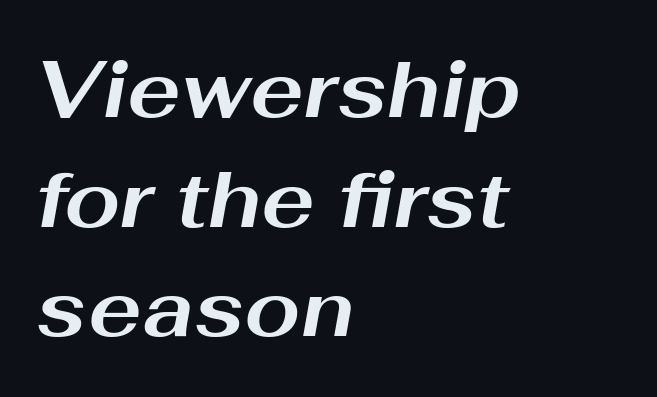
The image shows 80 px bold, wide type, italic (leaning right); set left-aligned, normal line spacing (1.37x), normal letter spacing, not underlined; medium stroke contrast and a medium x-height.
